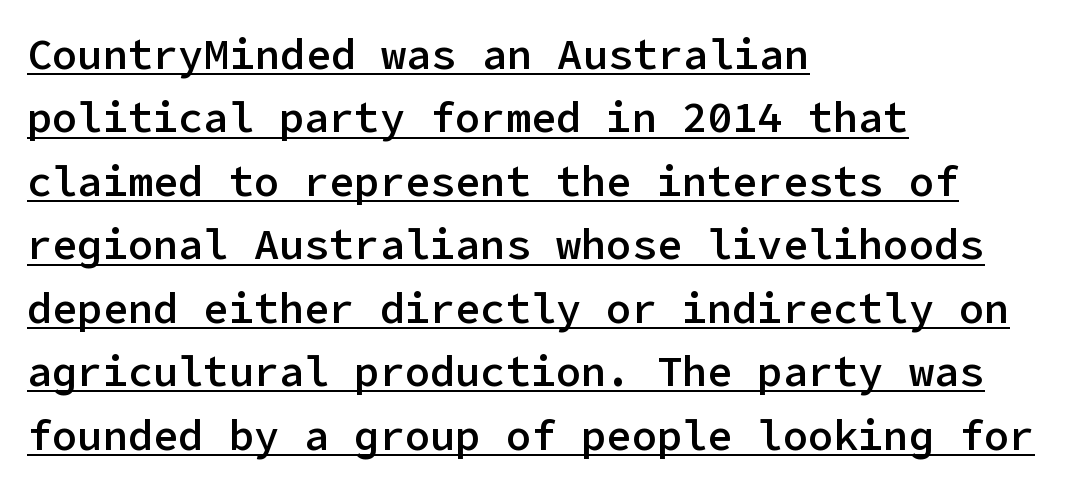
{"serif": "no", "italic": "no", "bold": "semi", "weight": "semibold", "width": "normal", "stroke_contrast": "low", "x_height": "medium", "underline": "yes", "align": "left", "line_spacing": "normal", "line_spacing_ratio": 1.51, "letter_spacing": "normal", "letter_spacing_em": 0.0, "glyph_px": 42}
